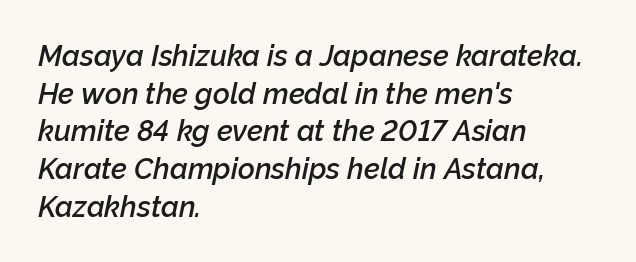
Q: Is the text bold? A: Semi-bold.
Q: Is the text italic (slanted)? A: Yes, it leans right by about 12 degrees.
Q: Is the text underlined? A: No.
Q: How is the paragraph aligned? A: Left-aligned.
Q: Is the spacing between letters normal or unusually wide? A: Normal.
Q: Is the spacing between lines tight, normal or loose? A: Normal.
Q: Width (condensed, normal, or wide)? A: Normal.
Q: Stroke contrast? A: Low.
Q: x-height? A: Medium.
Q: Monospaced? A: No.
